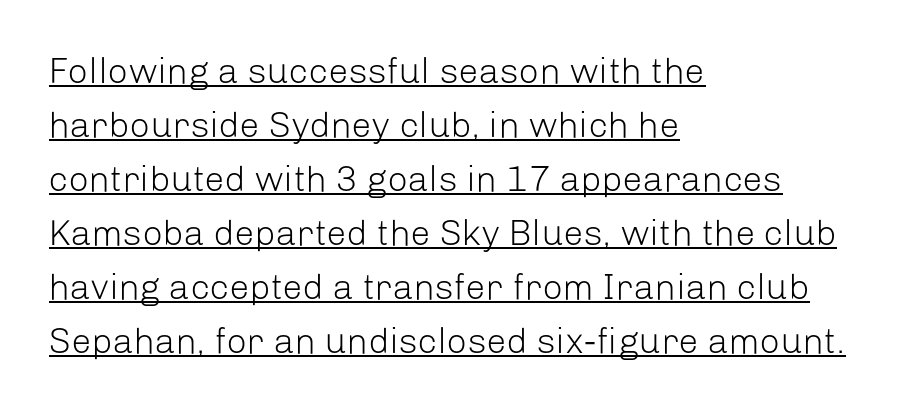
The image shows 36 px light sans-serif type, upright; set left-aligned, normal line spacing (1.5x), normal letter spacing, underlined; low stroke contrast and a medium x-height.
